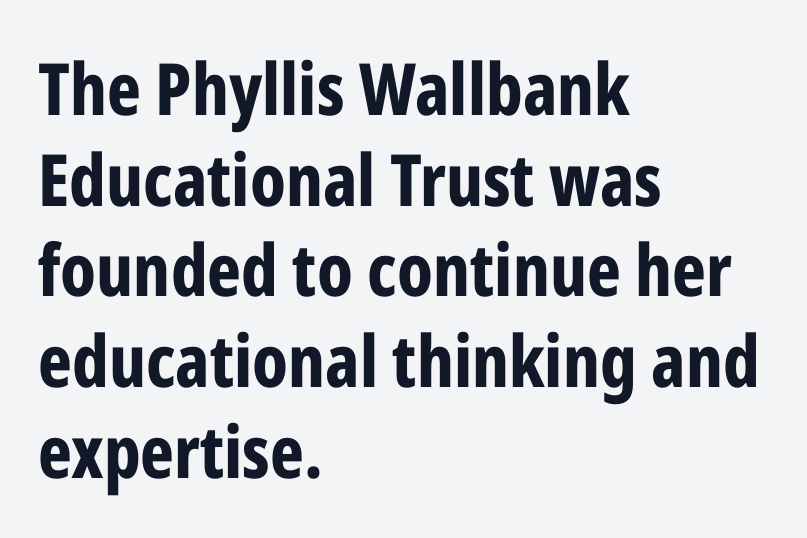
The image shows 72 px bold, condensed sans-serif type, upright; set left-aligned, normal line spacing (1.26x), normal letter spacing, not underlined; low stroke contrast and a medium x-height.
